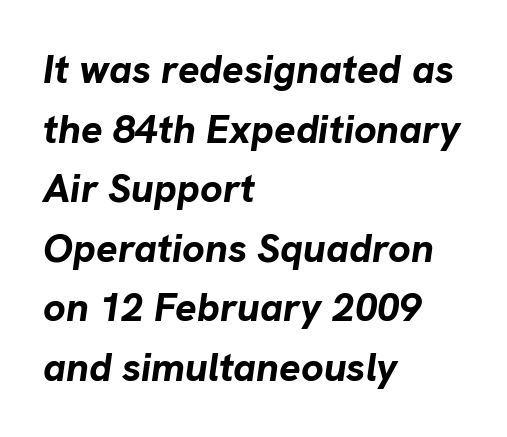
The image shows 40 px bold type, italic (leaning right); set left-aligned, normal line spacing (1.49x), normal letter spacing, not underlined; low stroke contrast and a medium x-height.
